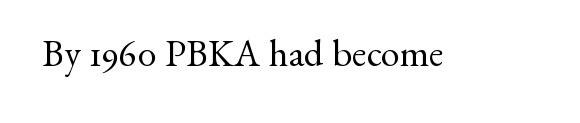
What kind of face is this? One with serifs. Clear beneath every line of the passage. No extra ink here — the face is not bold. Vertical strokes here are truly vertical.
